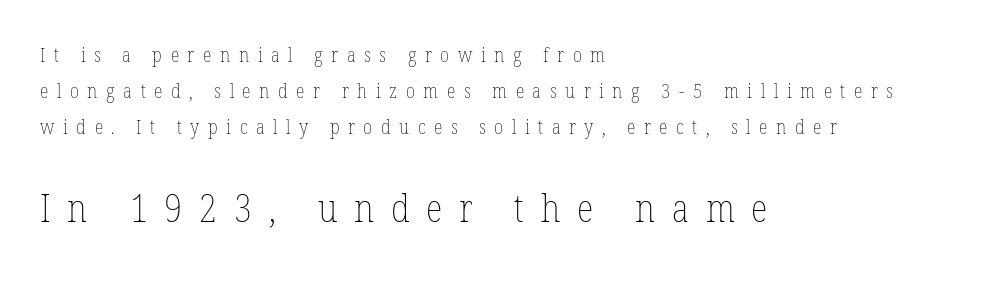
Q: Is the text bold? A: No.
Q: Is the text italic (slanted)? A: No, it is upright.
Q: Is the text underlined? A: No.
Q: How is the paragraph aligned? A: Left-aligned.
Q: Is the spacing between letters normal or unusually wide? A: Unusually wide.
Q: Which block of text is set in a larger size, the first (top) or the second (bottom)? A: The second (bottom) one.
Q: Width (condensed, normal, or wide)? A: Condensed.
Q: Stroke contrast? A: Low.
Q: x-height? A: Medium.
Q: Monospaced? A: No.
